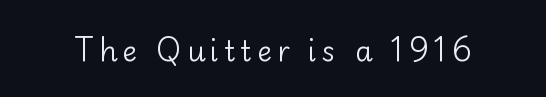
The image shows 28 px regular-weight sans-serif type, upright; set not underlined; low stroke contrast and a small x-height.
